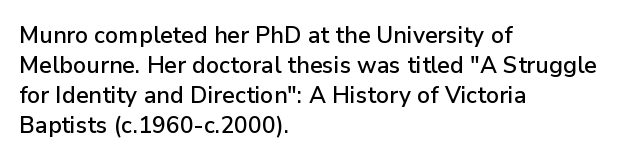
{"italic": "no", "underline": "no", "align": "left", "line_spacing": "normal", "line_spacing_ratio": 1.3, "letter_spacing": "normal", "letter_spacing_em": 0.0, "glyph_px": 23}
